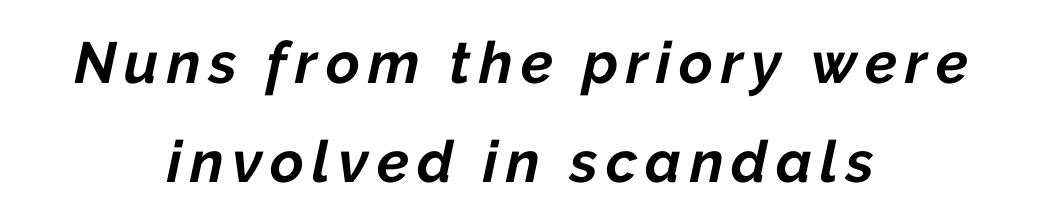
Notice how the passage keeps no hard edge, just a central spine. Strokes here are thick enough to call this a true bold. The strip under each line holds only bare page. The specimen reads as italic at a glance. Rows of type keep a routine distance in the vertical direction.
